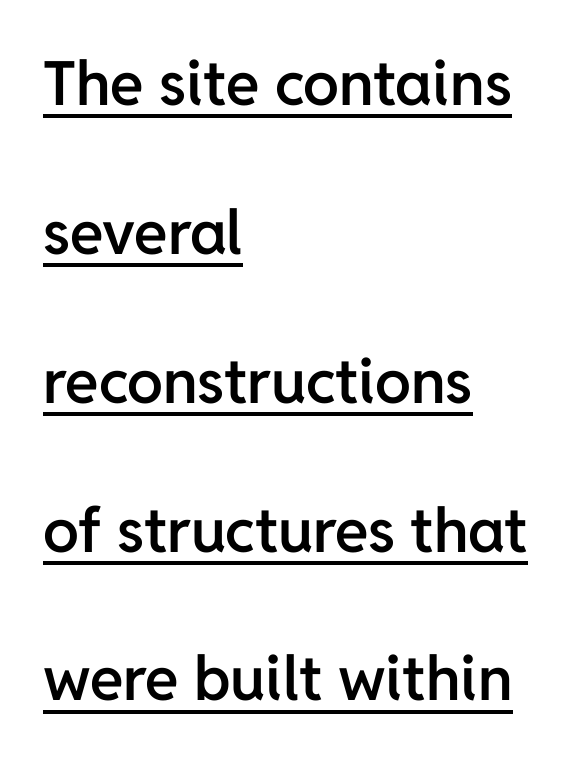
The rendering uses a large line-height, opening up the rows. Notice the strokes are somewhat thickened but not fully heavy: this is a semibold. Quick note: underline on. Default kerning and tracking; the words read as compact shapes. Note the varied advance widths — an 'i' is clearly narrower than an 'm'. The axis of the letterforms is exactly vertical.
